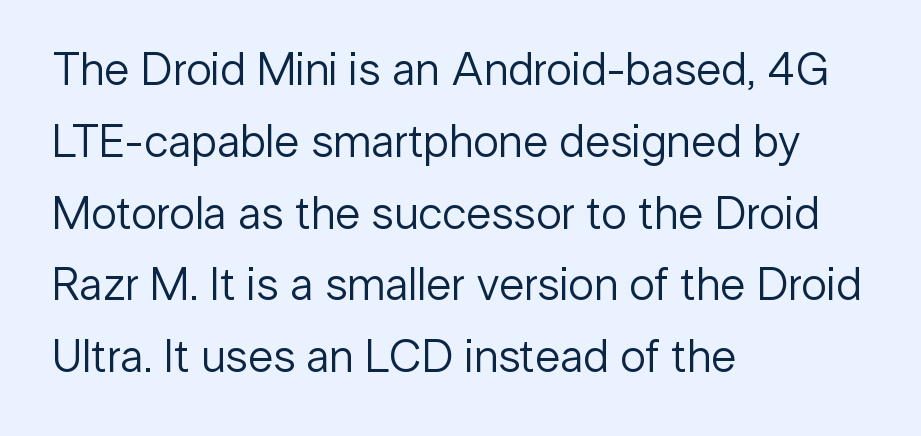
Quick note: interline space is typical. A clean baseline with only descenders dipping below it. Summary of weight: not heavy and not bold. The letters advance in unequal steps, a hallmark of proportional type. The rag falls on the right side of this text block. The passage shown has conventional tracking throughout.
